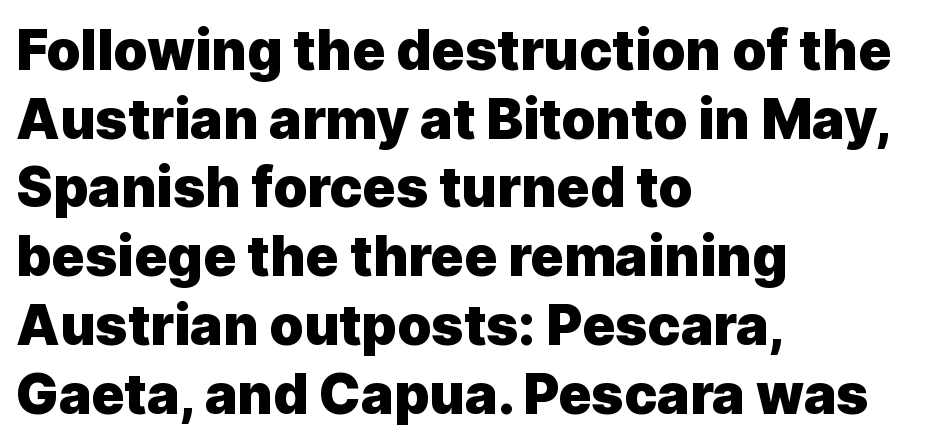
Q: Is the text bold? A: Yes.
Q: Is the text italic (slanted)? A: No, it is upright.
Q: Is the typeface a serif or a sans-serif typeface? A: Sans-serif.
Q: Is the text underlined? A: No.
Q: How is the paragraph aligned? A: Left-aligned.
Q: Is the spacing between letters normal or unusually wide? A: Normal.
Q: Is the spacing between lines tight, normal or loose? A: Normal.
Q: Width (condensed, normal, or wide)? A: Normal.
Q: x-height? A: Medium.
Q: Monospaced? A: No.
